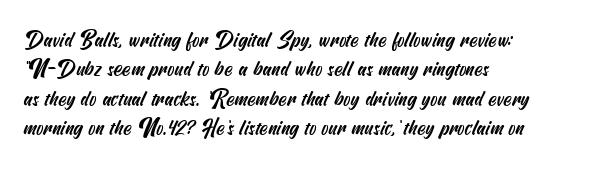
Check under the words: just untouched page. In terms of leading, this rendering sits right in the middle. The text block is weighted toward the left margin, trailing off unevenly rightward. Short note: letters normally spaced.
